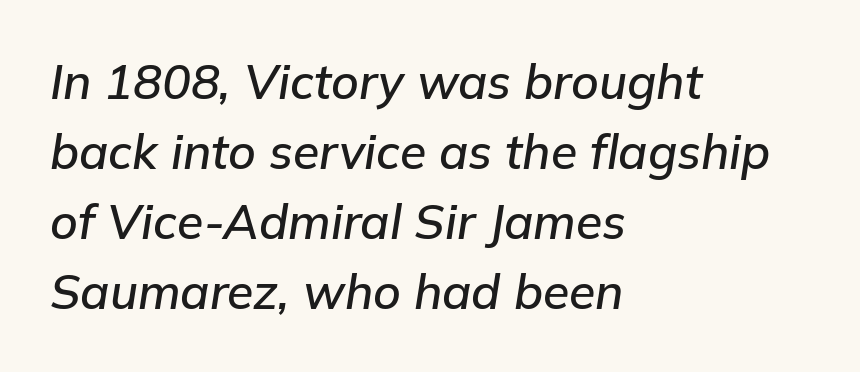
The image shows 48 px text type, italic (leaning right); set left-aligned, normal line spacing (1.46x), normal letter spacing, not underlined; low stroke contrast and a medium x-height.
